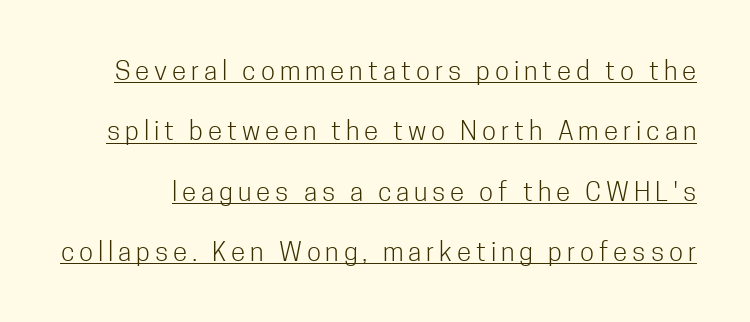
Weight: regular or lighter. When letters stand straight like this, we call the style roman or upright. The face used here appears with an underline applied. Quick note: interline space is abundant.
